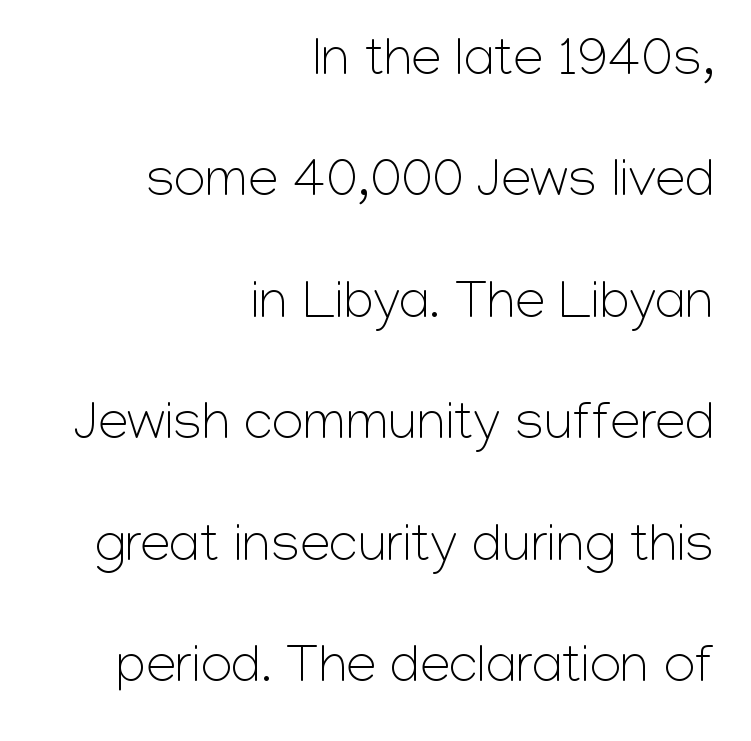
{"serif": "no", "italic": "no", "bold": "no", "weight": "light", "width": "normal", "stroke_contrast": "low", "x_height": "medium", "monospaced": "no", "underline": "no", "align": "right", "line_spacing": "loose", "line_spacing_ratio": 2.25, "letter_spacing": "normal", "letter_spacing_em": 0.0, "glyph_px": 54}
